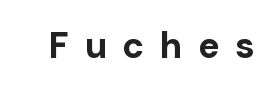
Regarding serifs, this sample does without them. Quick note: underline off. Note the varied advance widths — an 'i' is clearly narrower than an 'm'. Strong, thick strokes mark this as bold type. Letter spacing: wide. Do the letters lean? They stand straight.
